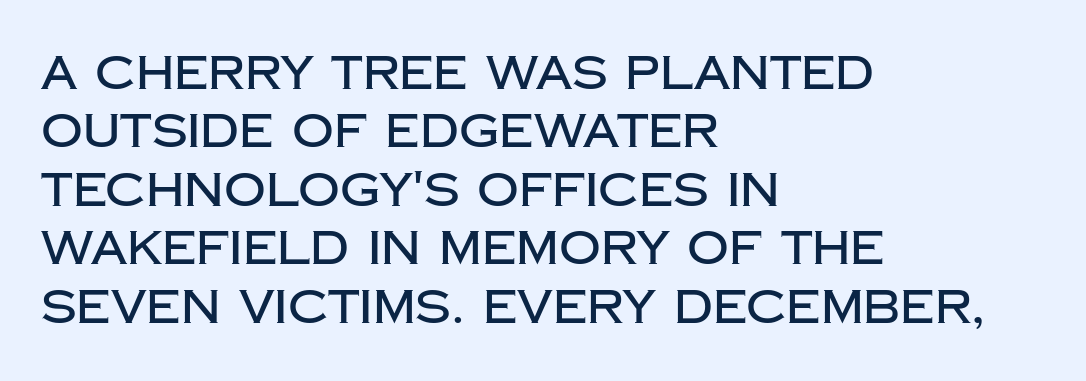
Q: Is the text italic (slanted)? A: No, it is upright.
Q: Is the typeface a serif or a sans-serif typeface? A: Sans-serif.
Q: Is the text underlined? A: No.
Q: How is the paragraph aligned? A: Left-aligned.
Q: Is the spacing between letters normal or unusually wide? A: Normal.
Q: Is the spacing between lines tight, normal or loose? A: Normal.
Q: Width (condensed, normal, or wide)? A: Normal.
Q: Stroke contrast? A: Low.
Q: x-height? A: Large.
Q: Monospaced? A: No.
